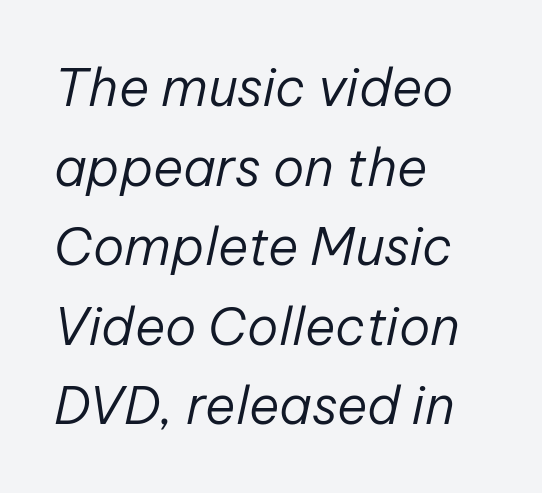
What stands out about the letter spacing? Nothing — it is the standard amount. Weight: not bold — regular or lighter. Check under the words: just untouched page. Character widths vary here, with narrow letters taking less room than wide ones.
